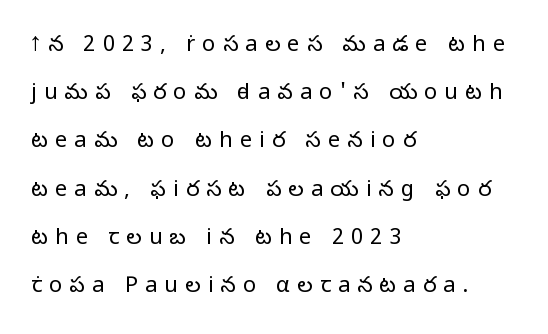
{"italic": "no", "bold": "no", "underline": "no", "align": "left", "line_spacing": "loose", "line_spacing_ratio": 2.19, "letter_spacing": "wide", "letter_spacing_em": 0.32, "glyph_px": 22}
